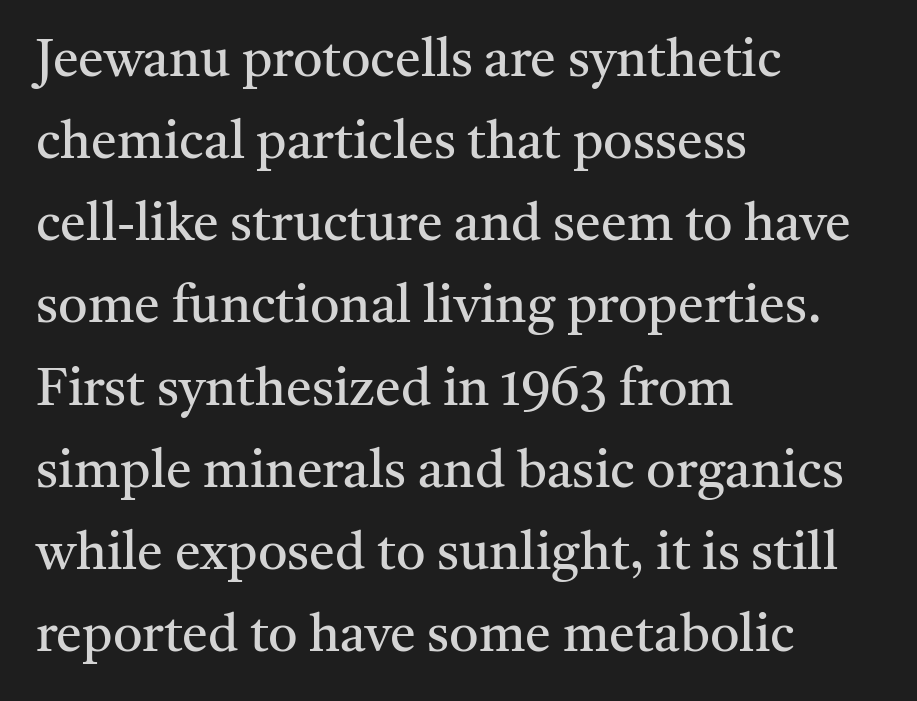
Q: Is the text bold? A: No.
Q: Is the text italic (slanted)? A: No, it is upright.
Q: Is the typeface a serif or a sans-serif typeface? A: Serif.
Q: Is the text underlined? A: No.
Q: How is the paragraph aligned? A: Left-aligned.
Q: Is the spacing between letters normal or unusually wide? A: Normal.
Q: Is the spacing between lines tight, normal or loose? A: Normal.
Q: Width (condensed, normal, or wide)? A: Normal.
Q: Stroke contrast? A: Medium.
Q: x-height? A: Medium.
Q: Monospaced? A: No.
